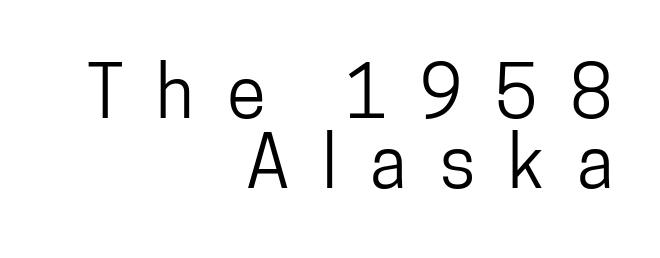
{"serif": "no", "italic": "no", "width": "condensed", "stroke_contrast": "low", "x_height": "medium", "monospaced": "no", "underline": "no", "align": "right", "line_spacing": "tight", "line_spacing_ratio": 0.99, "letter_spacing": "wide", "letter_spacing_em": 0.46, "glyph_px": 71}
